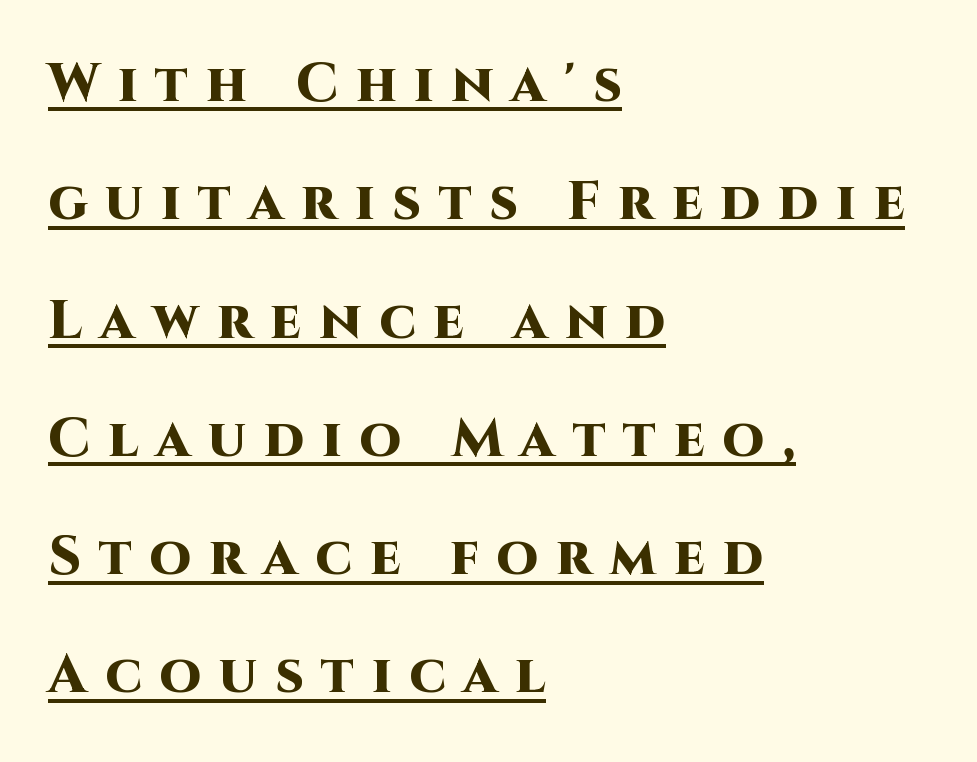
The image shows 54 px heavy sans-serif type, upright; set left-aligned, loose line spacing (2.19x), unusually wide letter spacing (+0.33 em), underlined; high stroke contrast and a large x-height.
